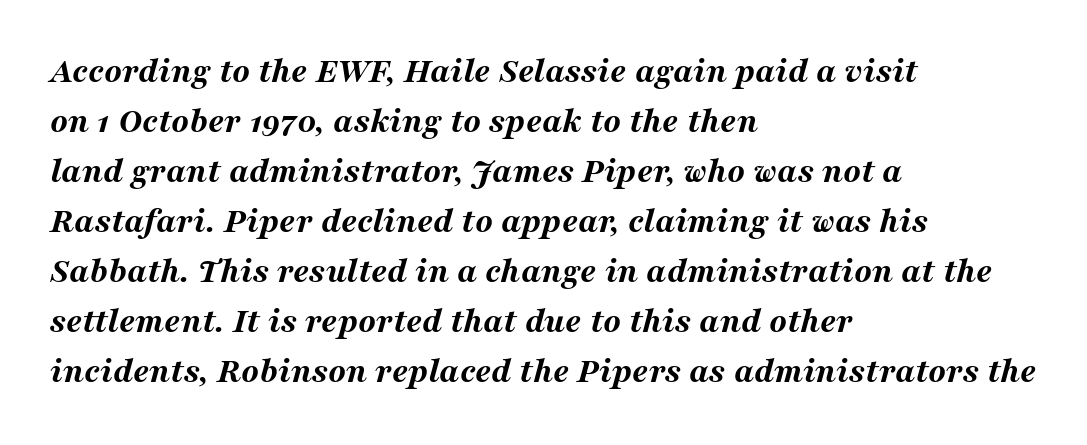
Q: Is the text bold? A: Yes.
Q: Is the text italic (slanted)? A: Yes, it leans right by about 16 degrees.
Q: Is the text underlined? A: No.
Q: How is the paragraph aligned? A: Left-aligned.
Q: Is the spacing between letters normal or unusually wide? A: Normal.
Q: Is the spacing between lines tight, normal or loose? A: Normal.
Q: Width (condensed, normal, or wide)? A: Wide.
Q: Stroke contrast? A: Medium.
Q: x-height? A: Medium.
Q: Monospaced? A: No.
